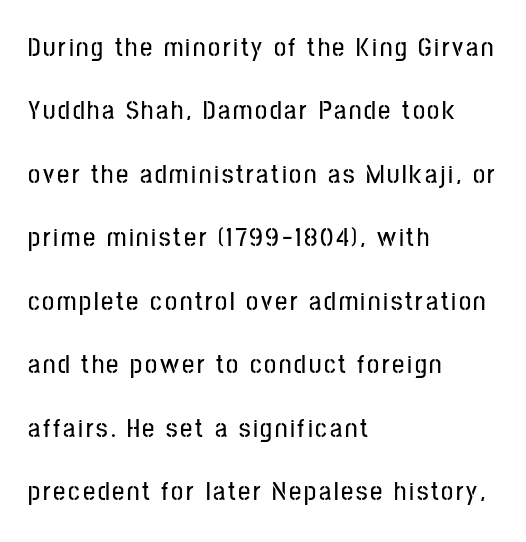
Q: Is the text italic (slanted)? A: No, it is upright.
Q: Is the text underlined? A: No.
Q: How is the paragraph aligned? A: Left-aligned.
Q: Is the spacing between lines tight, normal or loose? A: Loose.
